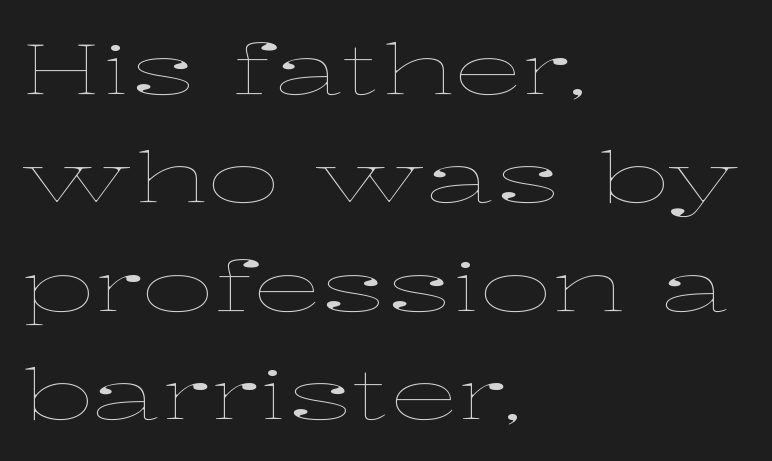
Only glyphs here, with clear space below each row. No extra tracking has been applied to these lines. Baseline-to-baseline distance is the conventional proportion of letter height. The strokes carry an ordinary text weight at most. Ascenders rise straight up at ninety degrees.
